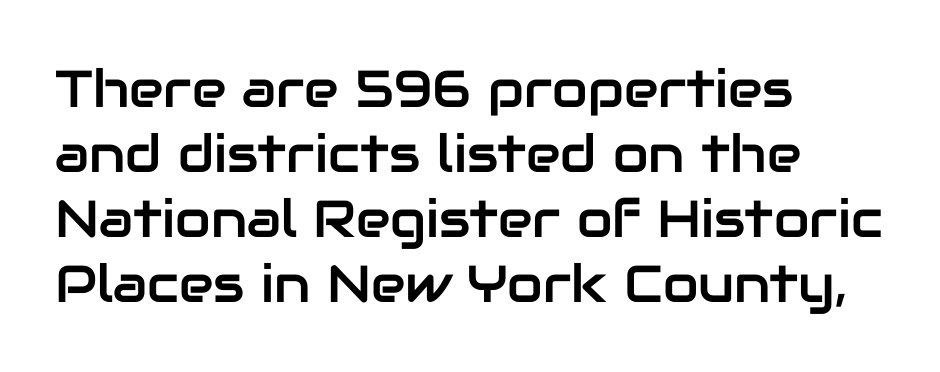
Q: Is the text italic (slanted)? A: No, it is upright.
Q: Is the typeface a serif or a sans-serif typeface? A: Sans-serif.
Q: Is the text underlined? A: No.
Q: How is the paragraph aligned? A: Left-aligned.
Q: Is the spacing between letters normal or unusually wide? A: Normal.
Q: Is the spacing between lines tight, normal or loose? A: Normal.
Q: Width (condensed, normal, or wide)? A: Normal.
Q: Stroke contrast? A: Low.
Q: x-height? A: Medium.
Q: Monospaced? A: No.
